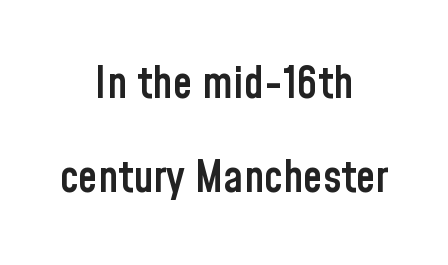
{"serif": "no", "italic": "no", "bold": "semi", "weight": "semibold", "width": "condensed", "stroke_contrast": "low", "x_height": "medium", "monospaced": "no", "underline": "no", "align": "center", "line_spacing": "loose", "line_spacing_ratio": 2.14, "letter_spacing": "normal", "letter_spacing_em": 0.0, "glyph_px": 44}
